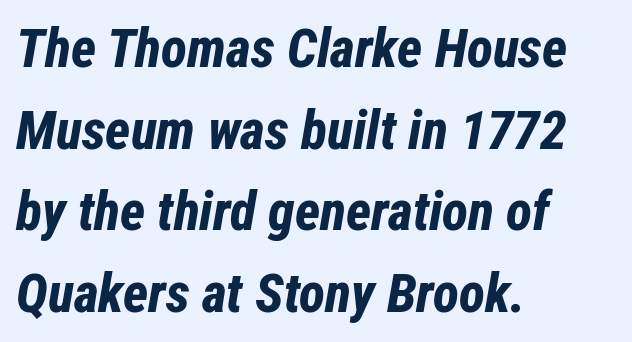
Quick note: underline off. The face used here has the dense, thick strokes of a bold. Is this a fixed-width face? No — the glyphs have proportional, varying widths. A normal amount of white space separates one row of letters from the next. Is the type slanted? Yes — the strokes lean at a clear angle.
